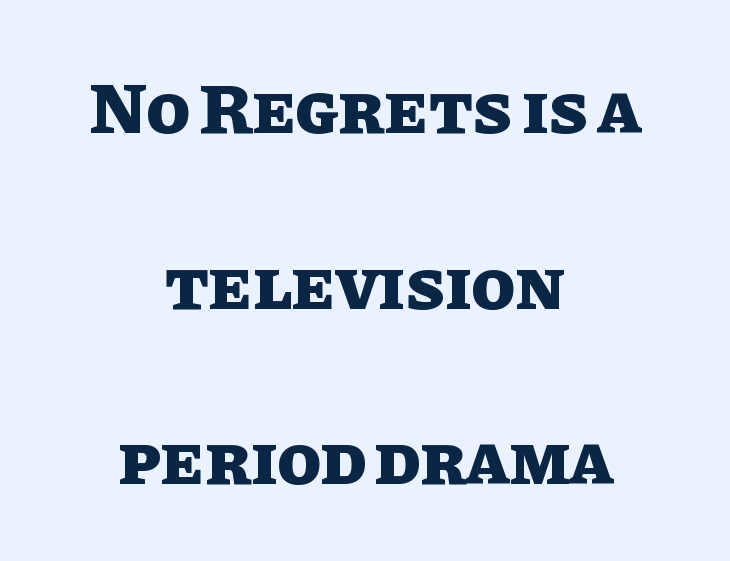
Line starts and ends both wander, symmetrically. A bare baseline throughout the passage. Line spacing here is loose. Thick stems and heavy bowls — unmistakably bold.
